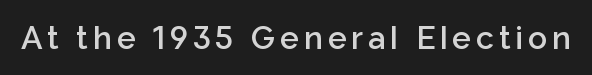
When letters stand straight like this, we call the style roman or upright. The rendering uses natural spacing where letterforms have individual widths. A sans-serif font was chosen for this passage. Stroke thickness is moderately raised; the sample reads as semibold. Nobody drew a line under any word here.
